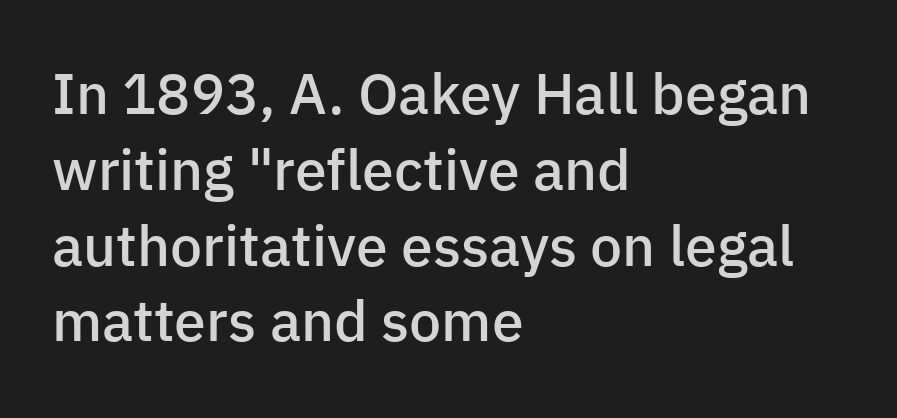
{"serif": "no", "italic": "no", "bold": "semi", "weight": "semibold", "width": "normal", "stroke_contrast": "low", "x_height": "medium", "monospaced": "no", "underline": "no", "align": "left", "line_spacing": "normal", "line_spacing_ratio": 1.33, "letter_spacing": "normal", "letter_spacing_em": 0.0, "glyph_px": 57}
